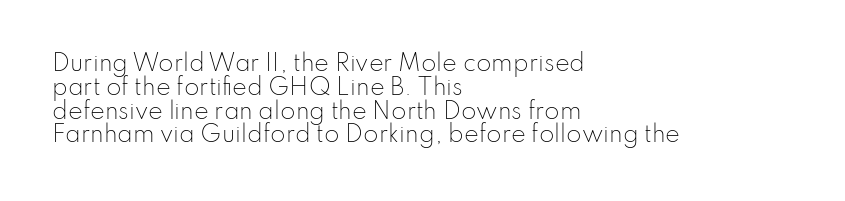
Q: Is the text bold? A: No.
Q: Is the text italic (slanted)? A: No, it is upright.
Q: Is the text underlined? A: No.
Q: How is the paragraph aligned? A: Left-aligned.
Q: Is the spacing between letters normal or unusually wide? A: Normal.
Q: Is the spacing between lines tight, normal or loose? A: Tight.
